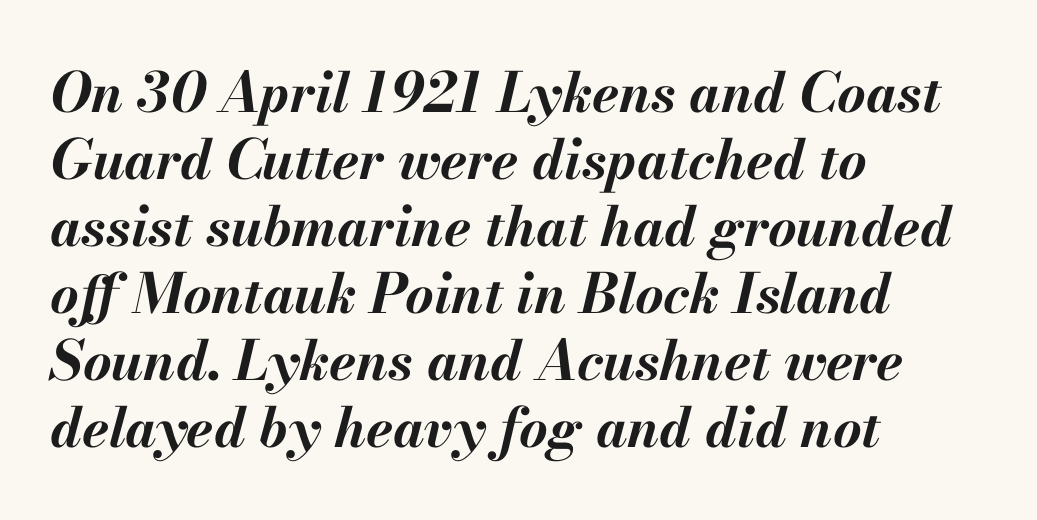
The image shows 55 px bold type, italic (leaning right); set left-aligned, line spacing 1.22x, normal letter spacing, not underlined; medium stroke contrast and a small x-height.
